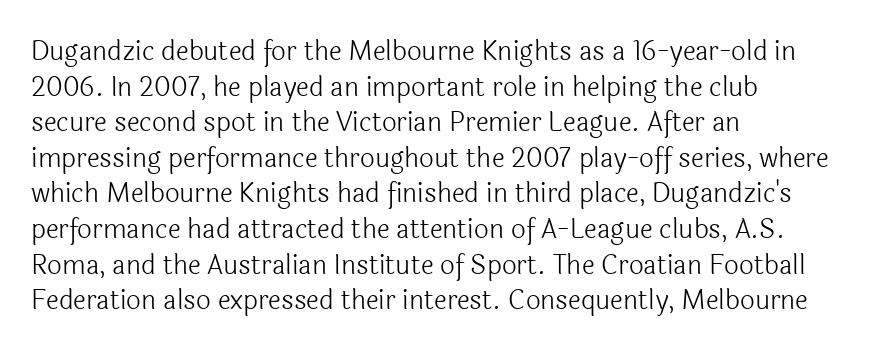
The image shows 26 px text type, upright; set left-aligned, normal line spacing (1.37x), normal letter spacing, not underlined.
